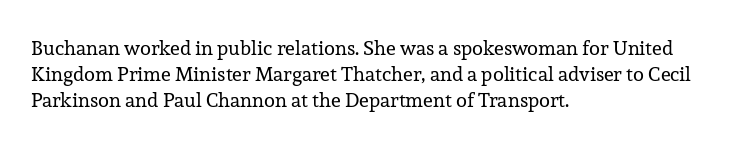
{"italic": "no", "bold": "no", "underline": "no", "align": "left", "line_spacing": "normal", "line_spacing_ratio": 1.29, "letter_spacing": "normal", "letter_spacing_em": 0.0, "glyph_px": 20}
